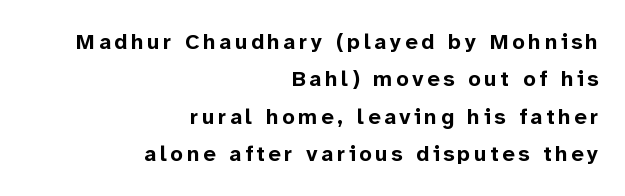
The image shows 22 px bold type, upright; set right-aligned, normal line spacing (1.7x), not underlined.
